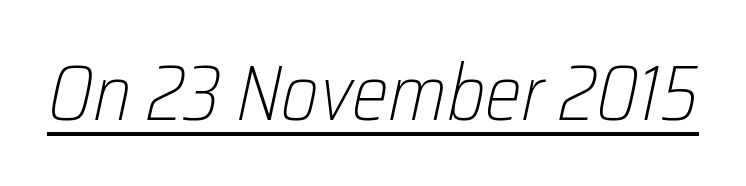
Each word holds together tightly as a unit, with standard inter-letter gaps. Note the varied advance widths — an 'i' is clearly narrower than an 'm'. Notice how a bar underscores the lettering throughout. Weight class: somewhere from thin through regular. The passage shown leans; its letterforms are oblique.
